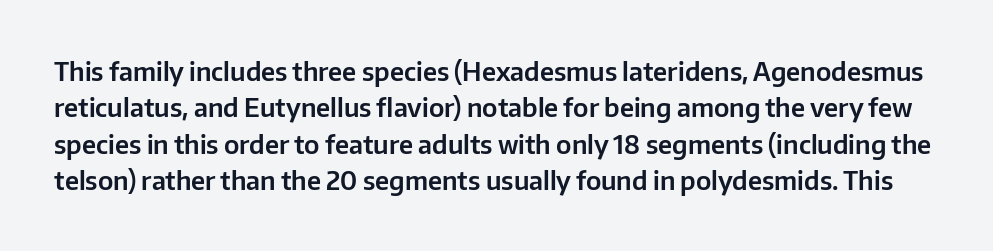
{"italic": "no", "underline": "no", "line_spacing": "normal", "line_spacing_ratio": 1.4, "letter_spacing": "normal", "letter_spacing_em": 0.0, "glyph_px": 26}
